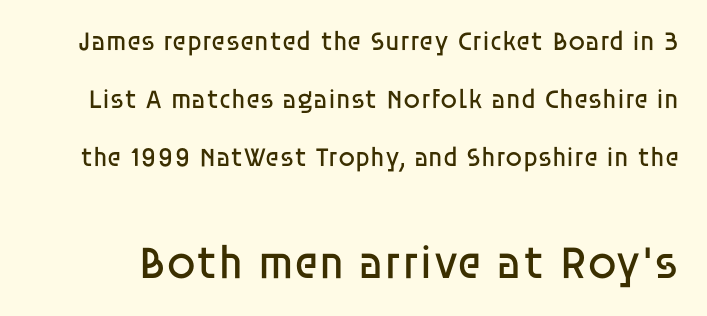
The face used here is a sans, in the tradition of grotesques and geometrics. What's the leading like? Stretched, with rows far apart. The type is set solid horizontally, with unmodified tracking. The passage shown is typed in a proportional face where columns would drift. Type without underlining.
